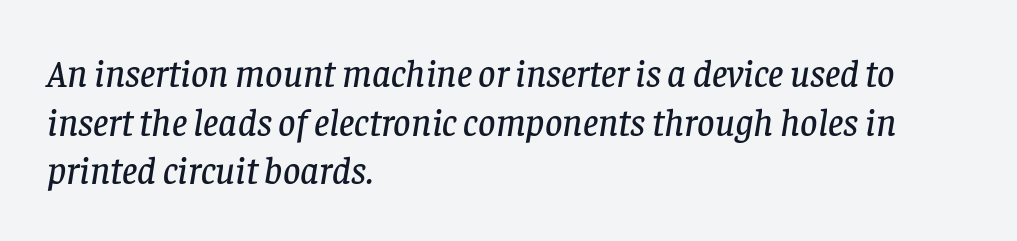
The image shows 38 px serif type, italic (leaning right); set left-aligned, normal line spacing (1.28x), normal letter spacing, not underlined; low stroke contrast and a large x-height.
